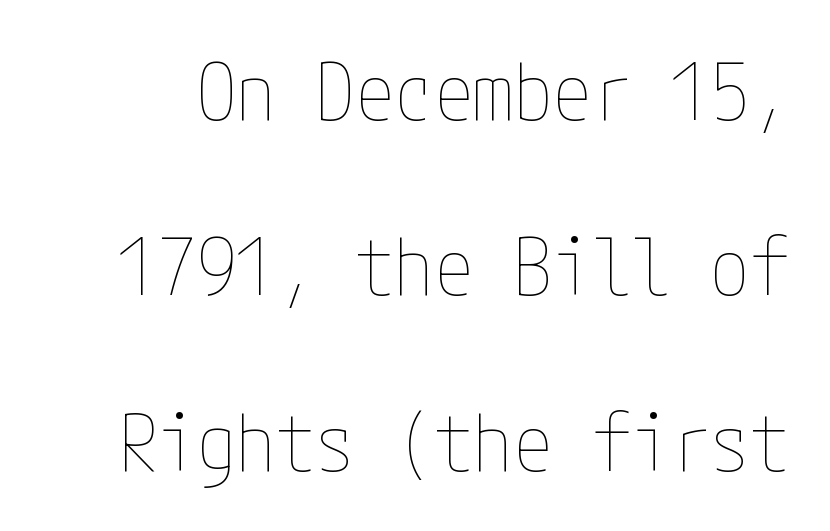
Q: Is the text bold? A: No.
Q: Is the text italic (slanted)? A: No, it is upright.
Q: Is the text underlined? A: No.
Q: Is the spacing between letters normal or unusually wide? A: Normal.
Q: Is the spacing between lines tight, normal or loose? A: Loose.
Q: Width (condensed, normal, or wide)? A: Condensed.
Q: Stroke contrast? A: Low.
Q: x-height? A: Medium.
